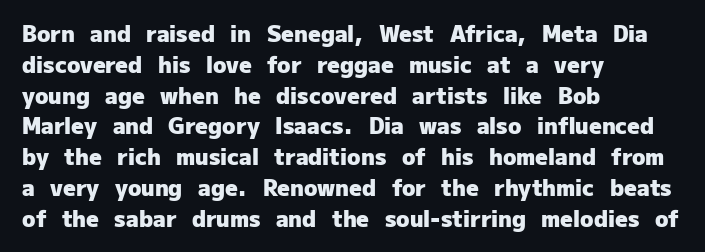
No italicization has been applied; the sample stays upright. The line-height multiplier appears to be the usual default. The face used here has the dense, thick strokes of a bold. Clear beneath every line of the passage. Each word holds together tightly as a unit, with standard inter-letter gaps. The typesetter chose a ragged-right arrangement here.
